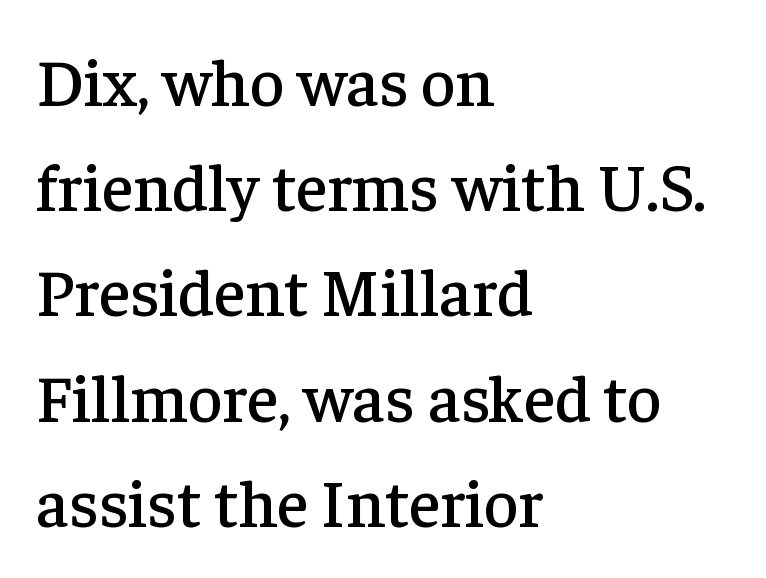
{"serif": "yes", "italic": "no", "width": "normal", "stroke_contrast": "low", "x_height": "medium", "monospaced": "no", "underline": "no", "align": "left", "line_spacing": "normal", "line_spacing_ratio": 1.57, "letter_spacing": "normal", "letter_spacing_em": 0.0, "glyph_px": 67}
